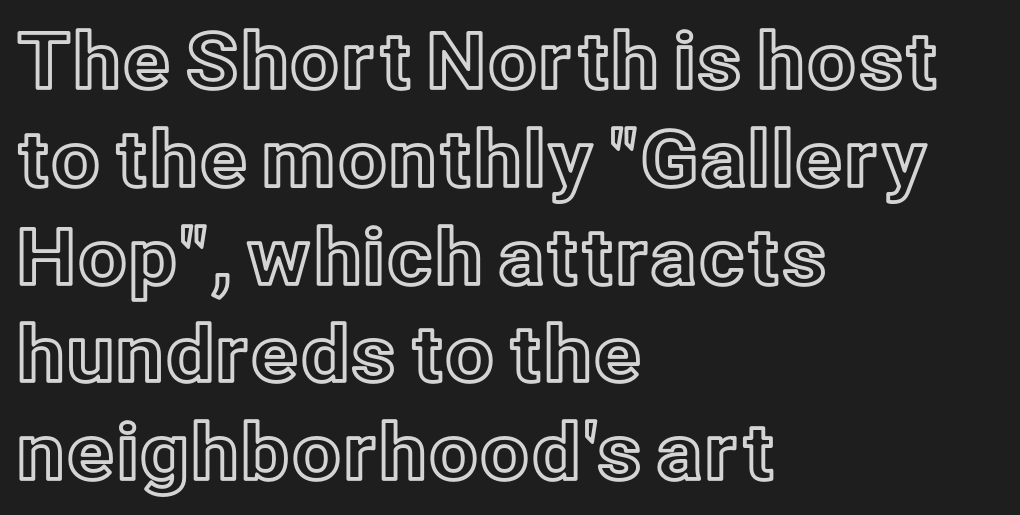
Q: Is the text italic (slanted)? A: No, it is upright.
Q: Is the text underlined? A: No.
Q: How is the paragraph aligned? A: Left-aligned.
Q: Is the spacing between letters normal or unusually wide? A: Normal.
Q: Is the spacing between lines tight, normal or loose? A: Normal.
Q: Width (condensed, normal, or wide)? A: Normal.
Q: x-height? A: Medium.
Q: Monospaced? A: No.
